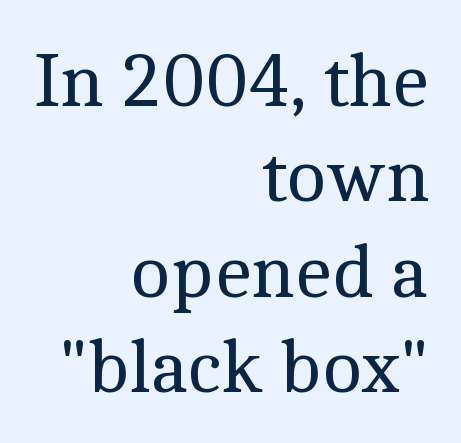
{"serif": "yes", "italic": "no", "bold": "no", "weight": "regular", "width": "normal", "x_height": "medium", "monospaced": "no", "underline": "no", "align": "right", "line_spacing_ratio": 1.24, "letter_spacing": "normal", "letter_spacing_em": 0.0, "glyph_px": 77}
